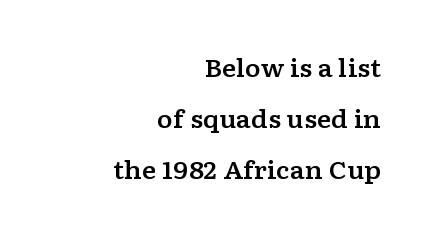
The image shows 24 px text type, upright; set right-aligned, loose line spacing (2.12x), normal letter spacing, not underlined.
